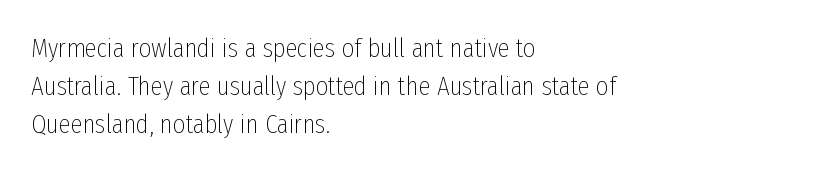
{"italic": "no", "bold": "no", "underline": "no", "align": "left", "line_spacing": "normal", "line_spacing_ratio": 1.4, "letter_spacing": "normal", "letter_spacing_em": 0.0, "glyph_px": 27}
